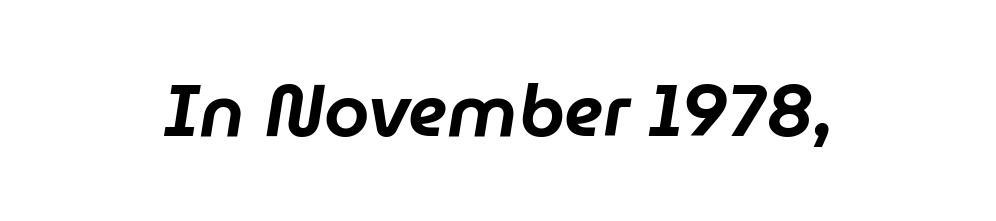
Tracking here is standard; glyphs follow each other at the usual distance. Each row of text sits above clean, open space. Do the characters align in a grid? No, the font is proportional. The axis of the letterforms is tilted away from vertical.
